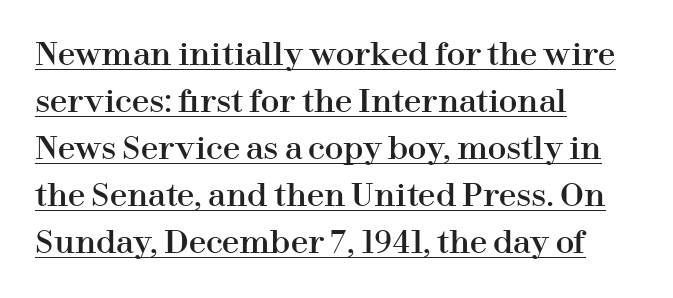
Q: Is the text italic (slanted)? A: No, it is upright.
Q: Is the typeface a serif or a sans-serif typeface? A: Serif.
Q: Is the text underlined? A: Yes.
Q: How is the paragraph aligned? A: Left-aligned.
Q: Is the spacing between letters normal or unusually wide? A: Normal.
Q: Is the spacing between lines tight, normal or loose? A: Normal.
Q: Width (condensed, normal, or wide)? A: Normal.
Q: Stroke contrast? A: High.
Q: x-height? A: Medium.
Q: Monospaced? A: No.
